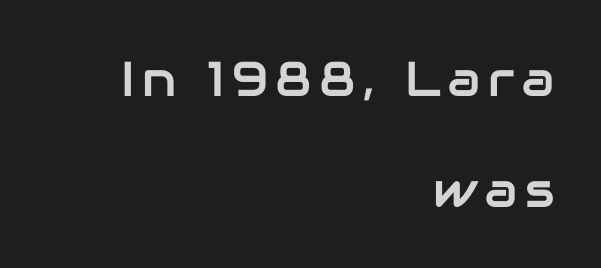
The image shows 49 px sans-serif type, upright; set right-aligned, loose line spacing (2.26x), not underlined; low stroke contrast and a medium x-height.
